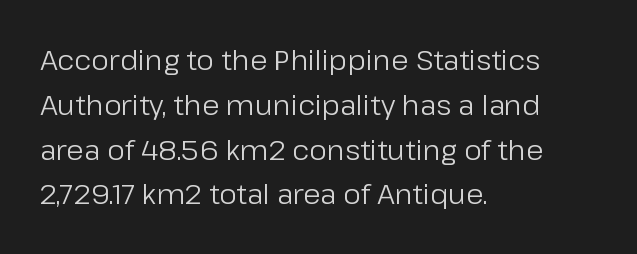
The image shows 28 px regular-weight sans-serif type, upright; set left-aligned, normal line spacing (1.6x), normal letter spacing, not underlined; low stroke contrast and a medium x-height.
